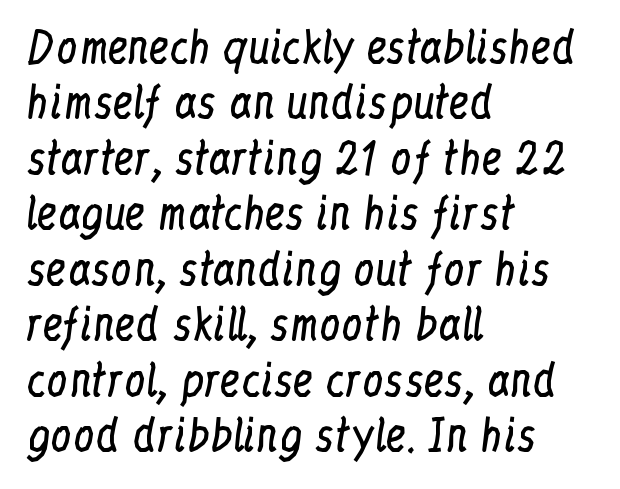
Q: Is the text bold? A: No.
Q: Is the text italic (slanted)? A: Yes.
Q: Is the typeface a serif or a sans-serif typeface? A: Serif.
Q: Is the text underlined? A: No.
Q: How is the paragraph aligned? A: Left-aligned.
Q: Is the spacing between letters normal or unusually wide? A: Normal.
Q: Is the spacing between lines tight, normal or loose? A: Normal.
Q: Width (condensed, normal, or wide)? A: Condensed.
Q: Stroke contrast? A: Low.
Q: x-height? A: Medium.
Q: Monospaced? A: No.
